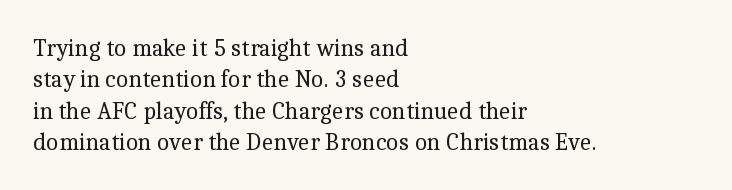
The image shows 24 px text type, upright; set left-aligned, normal line spacing (1.31x), normal letter spacing, not underlined.
